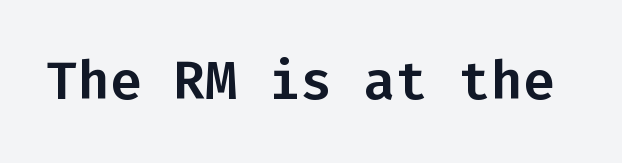
Q: Is the text italic (slanted)? A: No, it is upright.
Q: Is the typeface a serif or a sans-serif typeface? A: Sans-serif.
Q: Is the text underlined? A: No.
Q: Is the spacing between letters normal or unusually wide? A: Normal.
Q: Width (condensed, normal, or wide)? A: Normal.
Q: Stroke contrast? A: Low.
Q: x-height? A: Medium.
Q: Monospaced? A: Yes.
